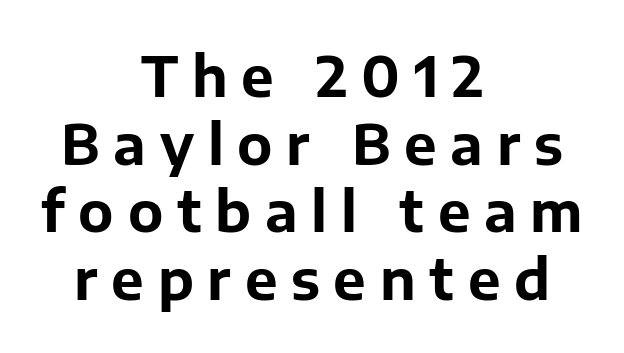
{"serif": "no", "italic": "no", "bold": "yes", "weight": "bold", "width": "normal", "stroke_contrast": "low", "x_height": "medium", "monospaced": "no", "underline": "no", "align": "center", "line_spacing_ratio": 1.23, "letter_spacing": "wide", "letter_spacing_em": 0.25, "glyph_px": 55}
